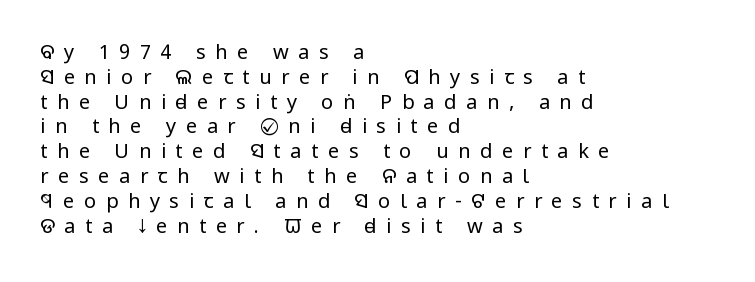
{"italic": "no", "bold": "no", "underline": "no", "align": "left", "line_spacing_ratio": 1.24, "letter_spacing": "wide", "letter_spacing_em": 0.48, "glyph_px": 20}
